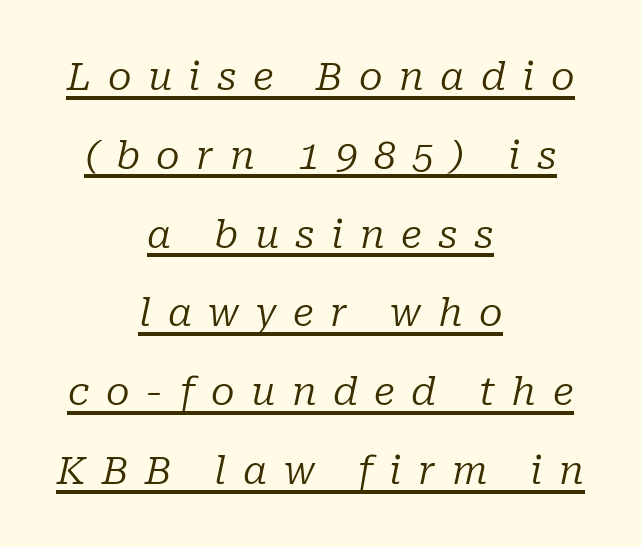
{"serif": "yes", "italic": "yes", "lean": "right", "slant_degrees": 10, "bold": "no", "weight": "regular", "width": "normal", "stroke_contrast": "low", "x_height": "medium", "monospaced": "no", "underline": "yes", "align": "center", "line_spacing": "loose", "line_spacing_ratio": 2.02, "letter_spacing": "wide", "letter_spacing_em": 0.42, "glyph_px": 39}
